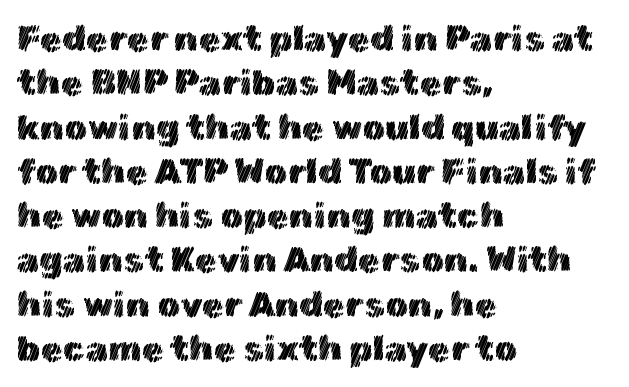
The image shows 36 px text type, upright; set left-aligned, line spacing 1.23x, normal letter spacing, not underlined; a medium x-height.
